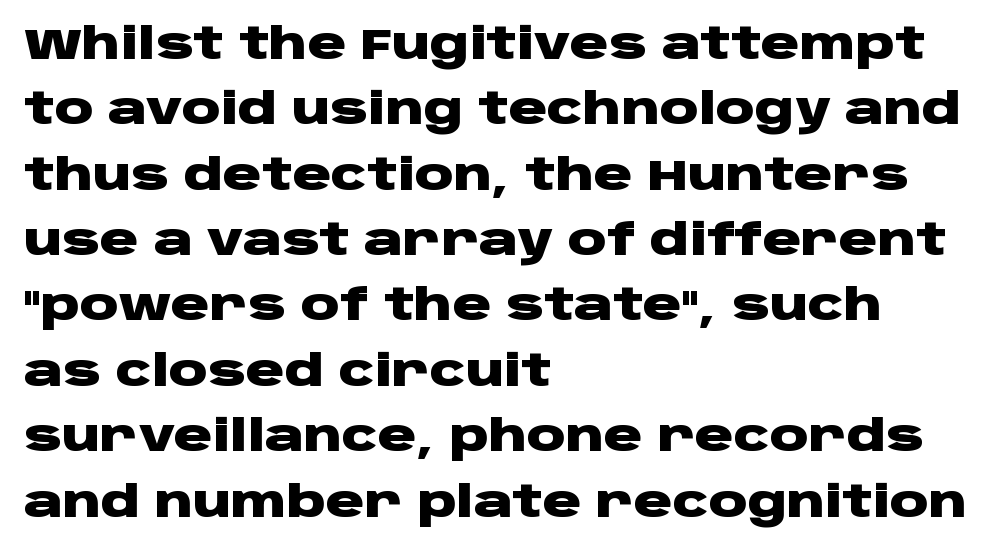
Each letter keeps its own natural width here, so spacing adapts to shape. Inter-character spacing is left at the font's built-in metrics. These lines were composed using upright roman letters. Nobody drew a line under any word here. The paragraph shown leans on its left margin.
